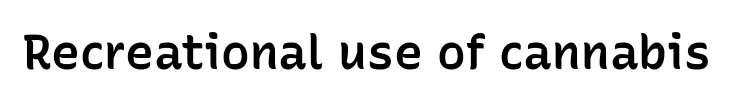
{"serif": "no", "italic": "no", "bold": "semi", "weight": "semibold", "width": "normal", "stroke_contrast": "low", "x_height": "medium", "monospaced": "no", "underline": "no", "letter_spacing": "normal", "letter_spacing_em": 0.0, "glyph_px": 48}
